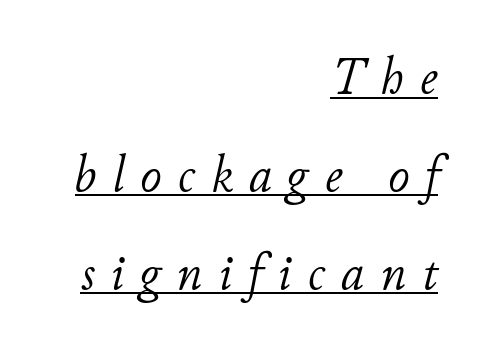
Q: Is the text bold? A: No.
Q: Is the text italic (slanted)? A: Yes, it leans right by about 11 degrees.
Q: Is the text underlined? A: Yes.
Q: How is the paragraph aligned? A: Right-aligned.
Q: Is the spacing between letters normal or unusually wide? A: Unusually wide.
Q: Width (condensed, normal, or wide)? A: Normal.
Q: Stroke contrast? A: Low.
Q: x-height? A: Small.
Q: Monospaced? A: No.
